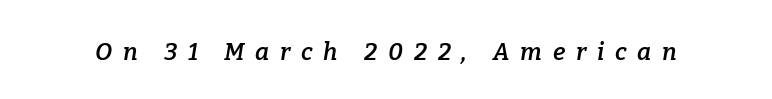
{"italic": "yes", "lean": "right", "slant_degrees": 9, "bold": "semi", "underline": "no", "letter_spacing": "wide", "letter_spacing_em": 0.45, "glyph_px": 24}
